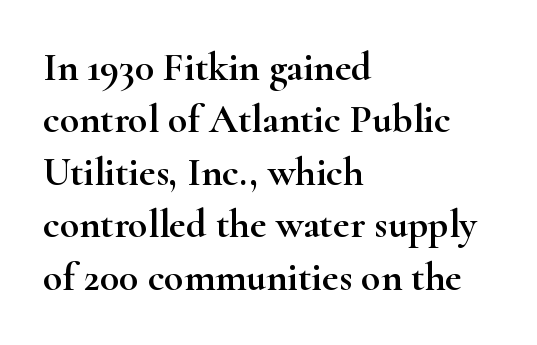
{"serif": "yes", "italic": "no", "width": "wide", "stroke_contrast": "high", "x_height": "small", "monospaced": "no", "underline": "no", "align": "left", "line_spacing": "normal", "line_spacing_ratio": 1.31, "letter_spacing": "normal", "letter_spacing_em": 0.0, "glyph_px": 40}
